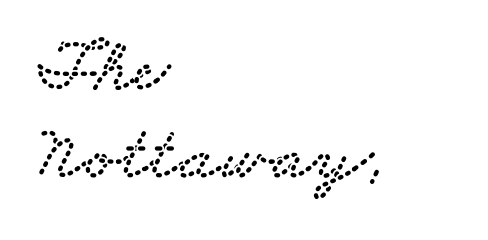
{"serif": "yes", "width": "wide", "stroke_contrast": "low", "x_height": "small", "monospaced": "no", "underline": "no", "align": "left", "line_spacing": "tight", "line_spacing_ratio": 1.13, "letter_spacing": "normal", "letter_spacing_em": 0.0, "glyph_px": 78}
